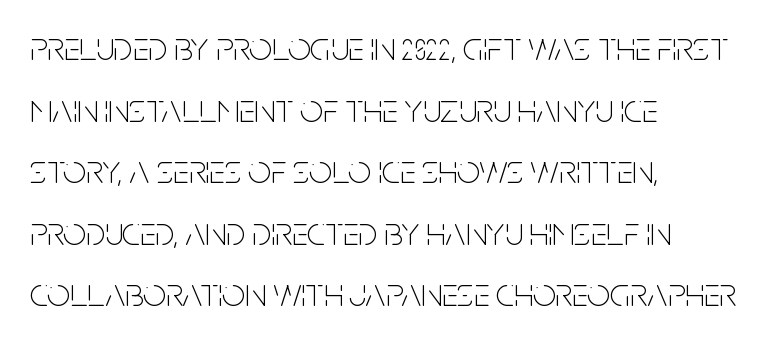
The image shows 40 px thin, condensed sans-serif type, upright; set left-aligned, normal line spacing (1.54x), normal letter spacing, not underlined; low stroke contrast and a large x-height.
